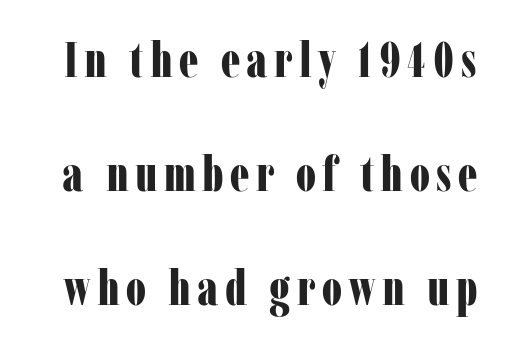
{"serif": "yes", "italic": "no", "bold": "yes", "weight": "bold", "width": "condensed", "stroke_contrast": "low", "x_height": "medium", "monospaced": "no", "underline": "no", "line_spacing": "loose", "line_spacing_ratio": 2.33, "glyph_px": 49}
